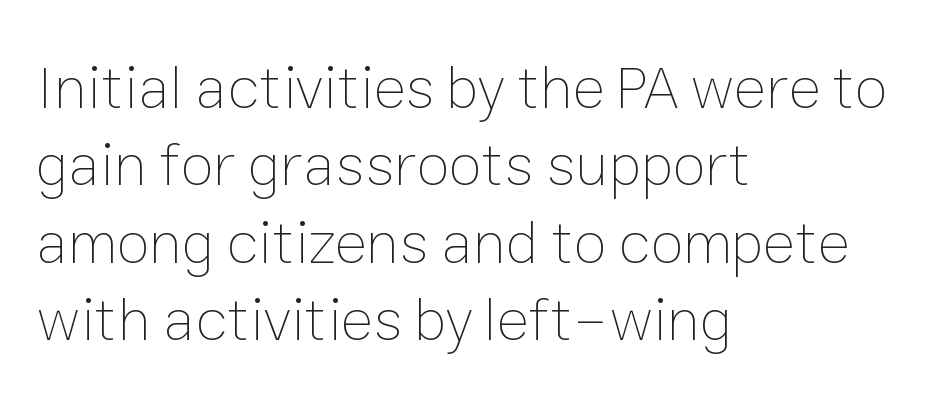
The rendering uses natural spacing where letterforms have individual widths. The lettering stays uniformly vertical, giving the passage a roman look. Reading down the column, the eye jumps a familiar distance to each next line. If you drew a ruler down the left edge, every line would touch it. Summary of weight: not heavy and not bold. Has an underline been added? It has not.
